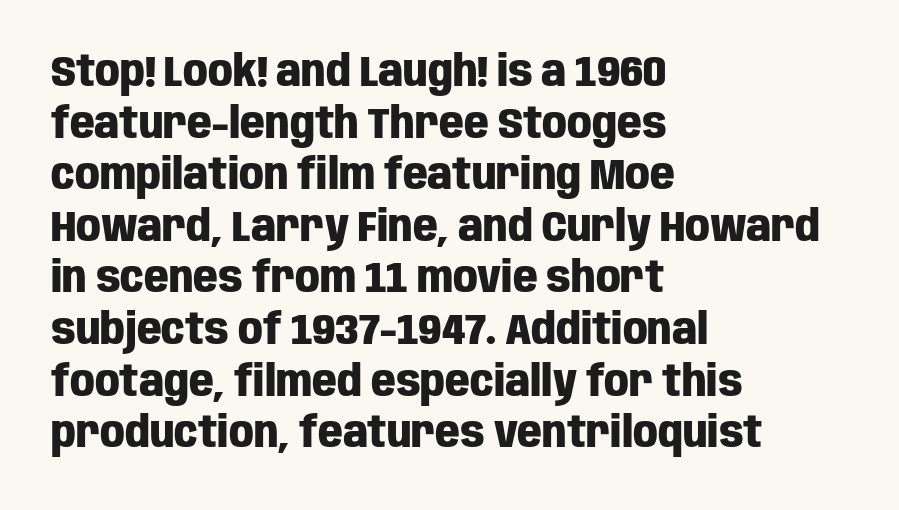
Q: Is the text bold? A: Yes.
Q: Is the text italic (slanted)? A: No, it is upright.
Q: Is the typeface a serif or a sans-serif typeface? A: Sans-serif.
Q: Is the text underlined? A: No.
Q: How is the paragraph aligned? A: Left-aligned.
Q: Is the spacing between letters normal or unusually wide? A: Normal.
Q: Width (condensed, normal, or wide)? A: Condensed.
Q: Stroke contrast? A: Low.
Q: x-height? A: Large.
Q: Monospaced? A: No.
